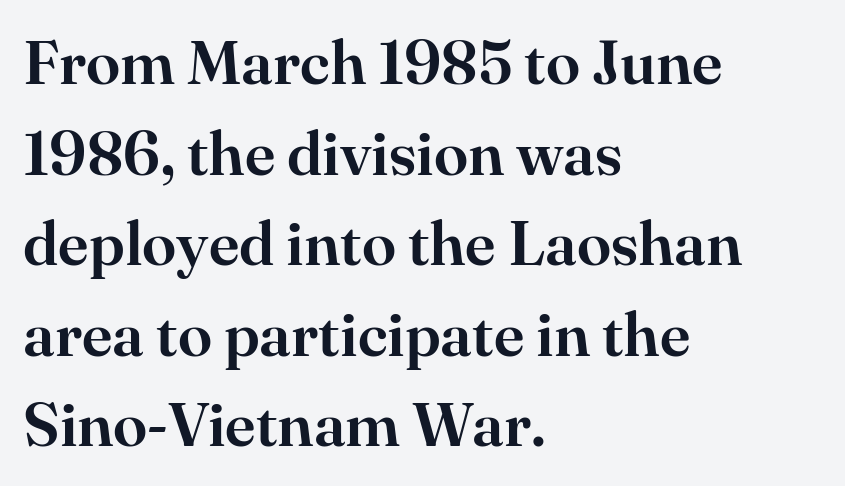
The image shows 62 px serif type, upright; set left-aligned, normal line spacing (1.46x), normal letter spacing, not underlined; high stroke contrast and a small x-height.
